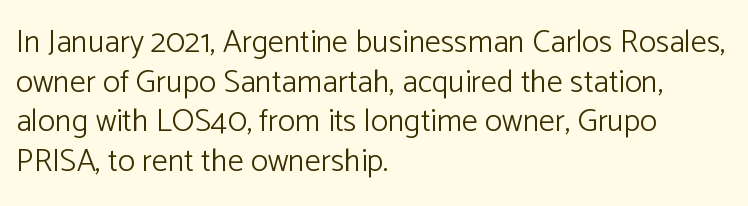
Q: Is the text bold? A: No.
Q: Is the text italic (slanted)? A: No, it is upright.
Q: Is the typeface a serif or a sans-serif typeface? A: Sans-serif.
Q: Is the text underlined? A: No.
Q: How is the paragraph aligned? A: Left-aligned.
Q: Is the spacing between letters normal or unusually wide? A: Normal.
Q: Width (condensed, normal, or wide)? A: Normal.
Q: Stroke contrast? A: Low.
Q: x-height? A: Medium.
Q: Monospaced? A: No.
